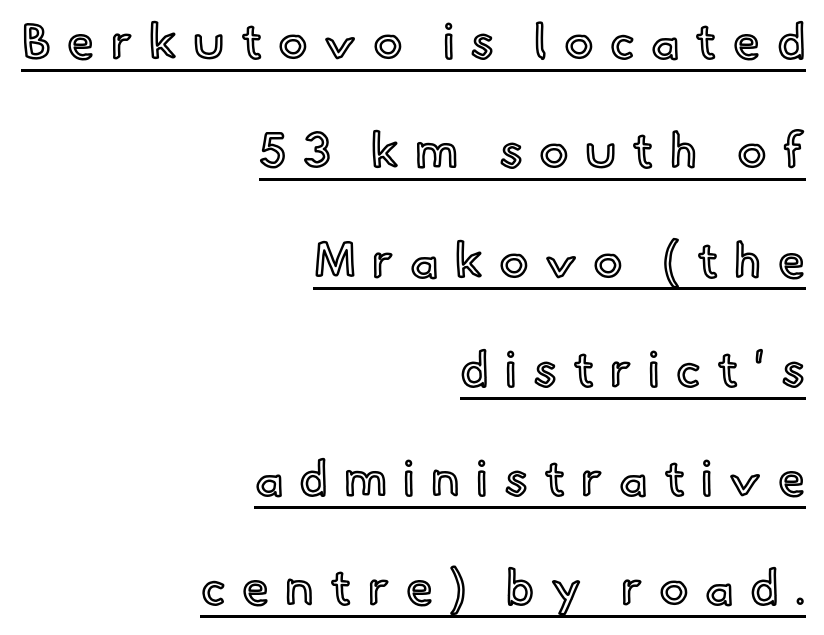
Vertical spacing — loose. This sample has the flowing, uneven cadence of proportional lettering. How are the letters spaced? Widely, with obvious added tracking. A baseline rule has been typeset under these characters. The letters stand straight up with perfectly vertical stems. Alignment: flush right.
